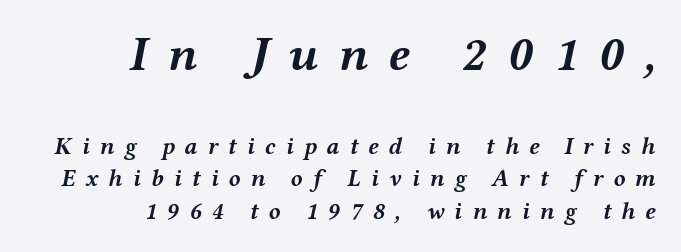
These lines were composed using italics. The gap between lines stays unmarked. Letter spacing: wide. How would I describe the line gaps? Plain and ordinary. Which margin do the lines hug? The right one — the left edge is uneven. The sample has been set heavy, in full bold.
